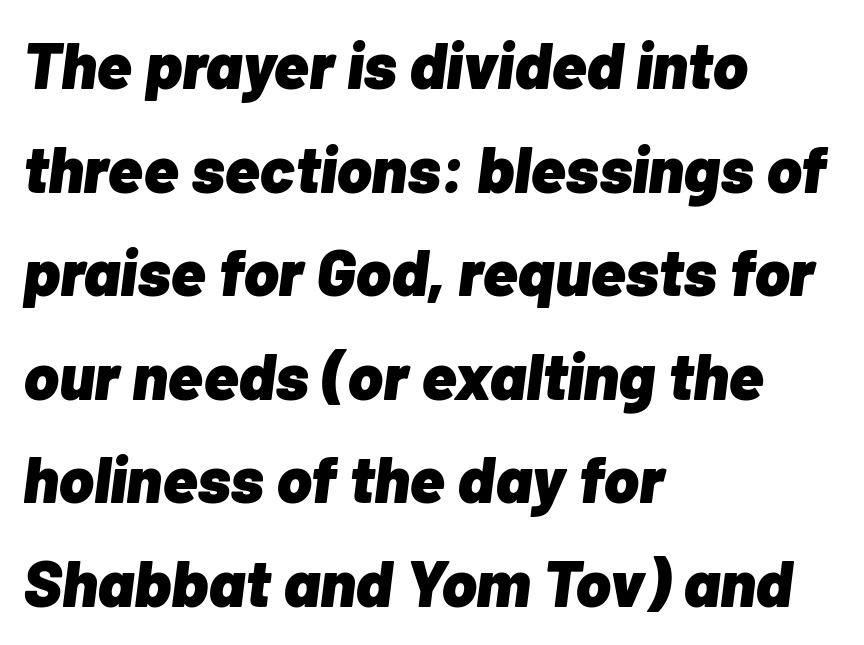
Q: Is the text bold? A: Yes.
Q: Is the text italic (slanted)? A: Yes, it leans right by about 7 degrees.
Q: Is the text underlined? A: No.
Q: How is the paragraph aligned? A: Left-aligned.
Q: Is the spacing between letters normal or unusually wide? A: Normal.
Q: Is the spacing between lines tight, normal or loose? A: Normal.
Q: Width (condensed, normal, or wide)? A: Normal.
Q: Stroke contrast? A: Low.
Q: x-height? A: Medium.
Q: Monospaced? A: No.
